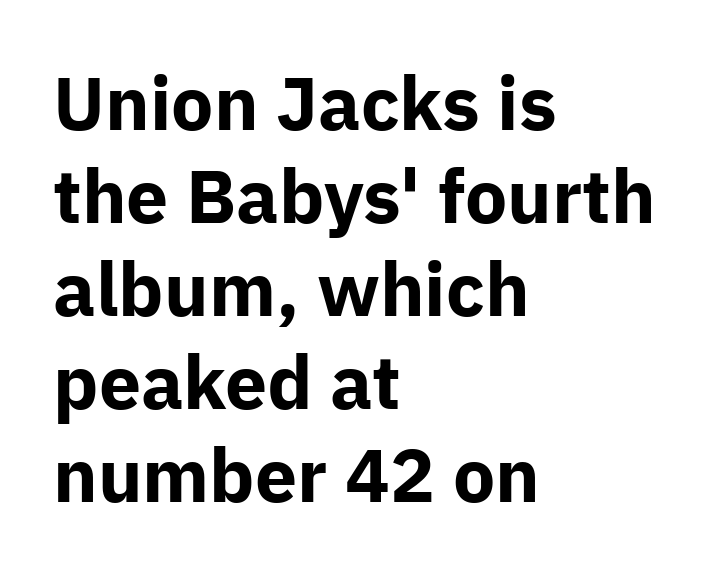
Q: Is the text bold? A: Yes.
Q: Is the text italic (slanted)? A: No, it is upright.
Q: Is the typeface a serif or a sans-serif typeface? A: Sans-serif.
Q: Is the text underlined? A: No.
Q: How is the paragraph aligned? A: Left-aligned.
Q: Is the spacing between letters normal or unusually wide? A: Normal.
Q: Width (condensed, normal, or wide)? A: Normal.
Q: Stroke contrast? A: Low.
Q: x-height? A: Medium.
Q: Monospaced? A: No.
